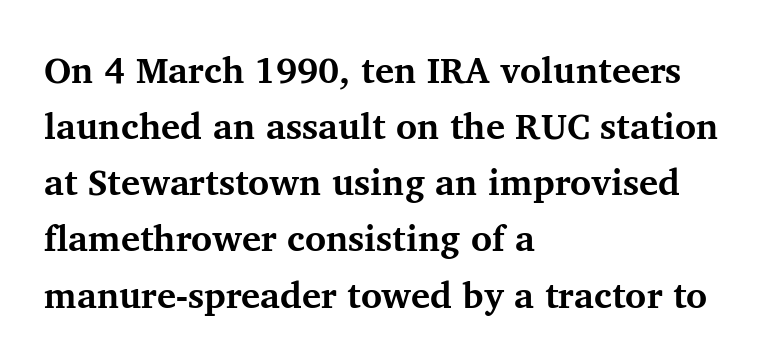
The image shows 36 px bold serif type, upright; set left-aligned, normal line spacing (1.56x), normal letter spacing, not underlined; medium stroke contrast and a medium x-height.
